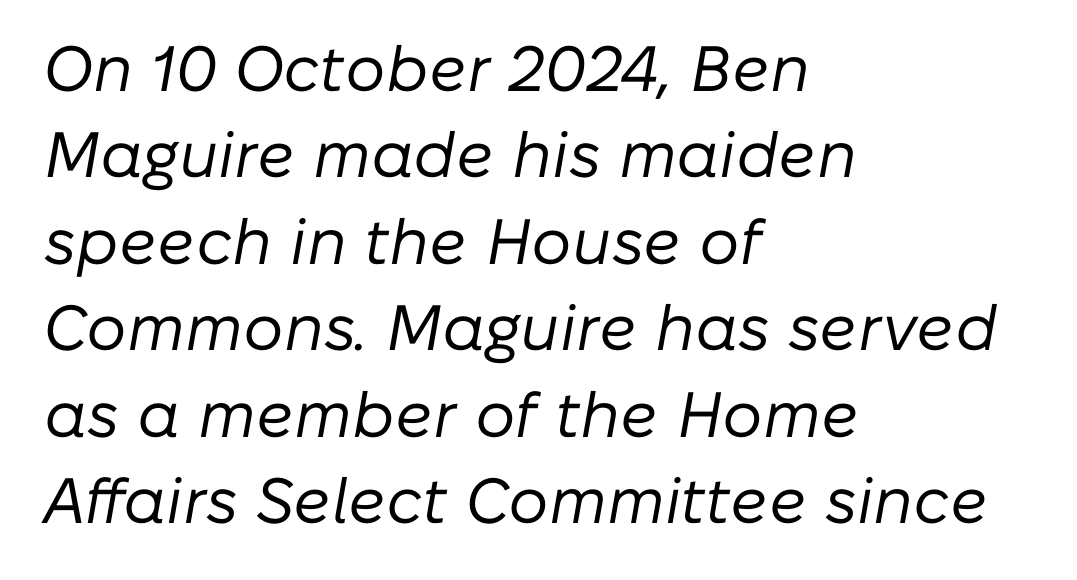
Q: Is the text bold? A: No.
Q: Is the text italic (slanted)? A: Yes, it leans right by about 10 degrees.
Q: Is the text underlined? A: No.
Q: How is the paragraph aligned? A: Left-aligned.
Q: Is the spacing between letters normal or unusually wide? A: Normal.
Q: Is the spacing between lines tight, normal or loose? A: Normal.
Q: Width (condensed, normal, or wide)? A: Normal.
Q: Stroke contrast? A: Low.
Q: x-height? A: Medium.
Q: Monospaced? A: No.
